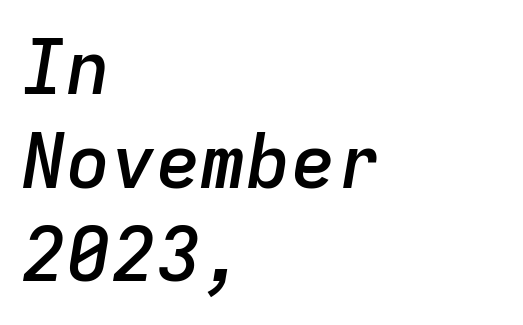
{"italic": "yes", "lean": "right", "slant_degrees": 9, "bold": "semi", "weight": "semibold", "width": "normal", "stroke_contrast": "low", "x_height": "medium", "monospaced": "yes", "underline": "no", "align": "left", "line_spacing": "normal", "line_spacing_ratio": 1.25, "letter_spacing": "normal", "letter_spacing_em": 0.0, "glyph_px": 75}
